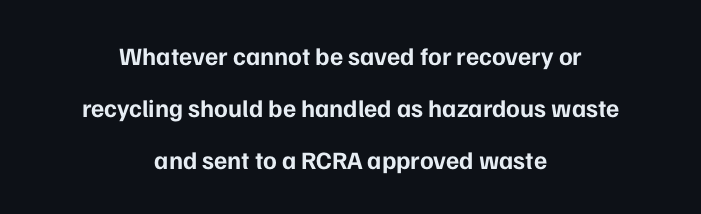
Descenders are the only things crossing below the line. Both edges are ragged and mirror each other, which tells us the setting is centered. The rendering uses a bold face; every stroke is thick and dark. Interline gaps are noticeably wide in this sample. No italicization has been applied; the sample stays upright. Honestly, the letter spacing is just normal — you wouldn't notice it.
